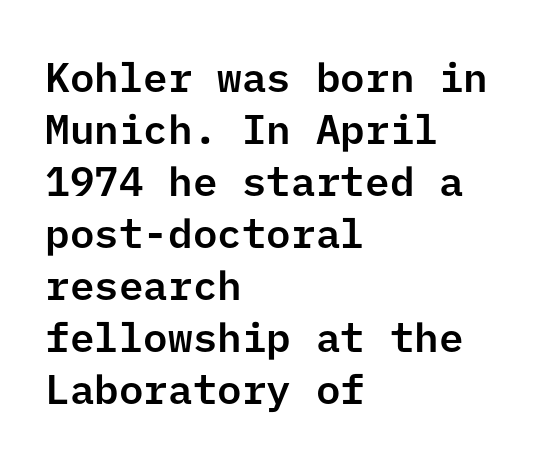
Q: Is the text italic (slanted)? A: No, it is upright.
Q: Is the typeface a serif or a sans-serif typeface? A: Sans-serif.
Q: Is the text underlined? A: No.
Q: How is the paragraph aligned? A: Left-aligned.
Q: Is the spacing between letters normal or unusually wide? A: Normal.
Q: Is the spacing between lines tight, normal or loose? A: Normal.
Q: Width (condensed, normal, or wide)? A: Normal.
Q: Stroke contrast? A: Low.
Q: x-height? A: Medium.
